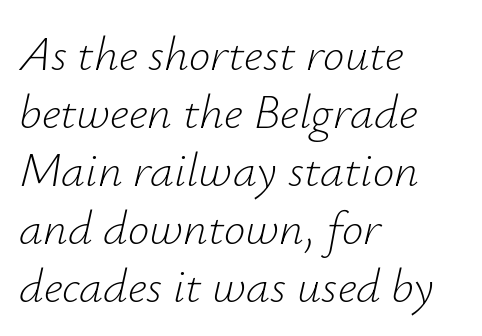
{"italic": "yes", "lean": "right", "slant_degrees": 12, "bold": "no", "weight": "light", "width": "normal", "stroke_contrast": "low", "x_height": "small", "monospaced": "no", "underline": "no", "align": "left", "line_spacing_ratio": 1.21, "letter_spacing": "normal", "letter_spacing_em": 0.0, "glyph_px": 48}
